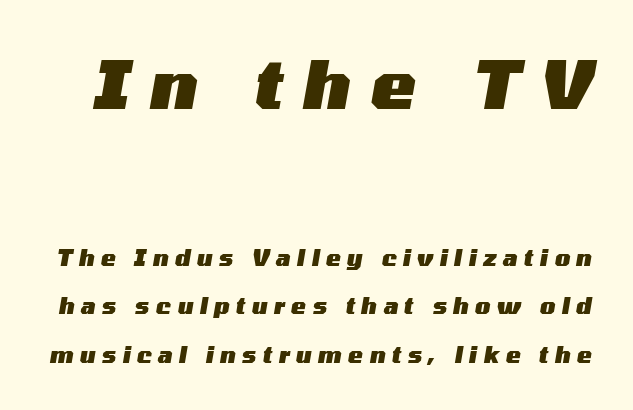
{"italic": "yes", "lean": "right", "slant_degrees": 10, "bold": "yes", "weight": "heavy", "width": "wide", "stroke_contrast": "medium", "x_height": "medium", "monospaced": "no", "underline": "no", "line_spacing": "loose", "line_spacing_ratio": 2.21, "letter_spacing": "wide", "letter_spacing_em": 0.3, "larger_block": "first", "size_ratio": 3.05, "glyph_px": 67}
